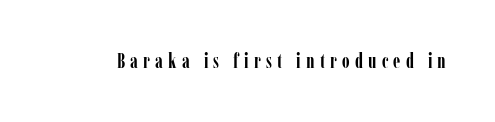
The image shows 20 px bold type, upright; set unusually wide letter spacing (+0.26 em), not underlined.
